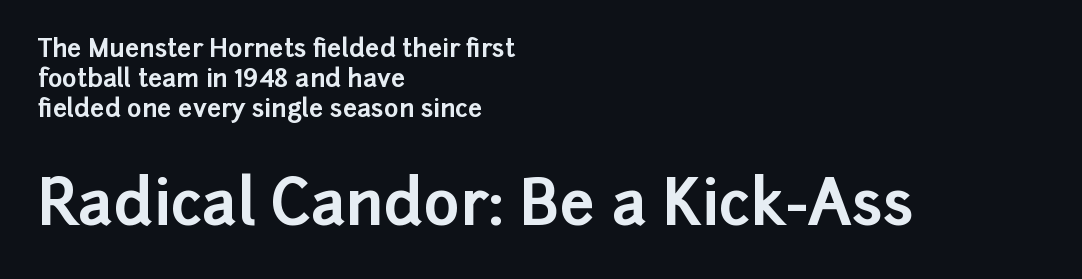
{"serif": "no", "italic": "no", "bold": "yes", "weight": "bold", "width": "normal", "stroke_contrast": "low", "x_height": "medium", "monospaced": "no", "underline": "no", "align": "left", "line_spacing_ratio": 1.2, "letter_spacing": "normal", "letter_spacing_em": 0.0, "larger_block": "second", "size_ratio": 2.48, "glyph_px": 62}
